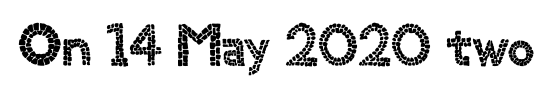
The area under the type is left untouched. When letters stand straight like this, we call the style roman or upright. Serif or sans? Sans — the stroke terminals are bare. Is this a fixed-width face? No — the glyphs have proportional, varying widths.
